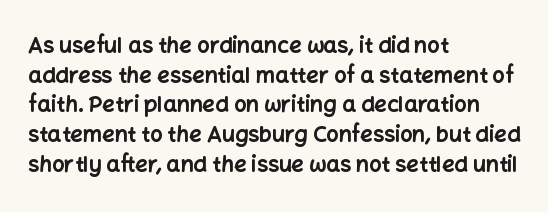
Q: Is the text bold? A: Yes.
Q: Is the text italic (slanted)? A: No, it is upright.
Q: Is the text underlined? A: No.
Q: How is the paragraph aligned? A: Left-aligned.
Q: Is the spacing between letters normal or unusually wide? A: Normal.
Q: Is the spacing between lines tight, normal or loose? A: Normal.
